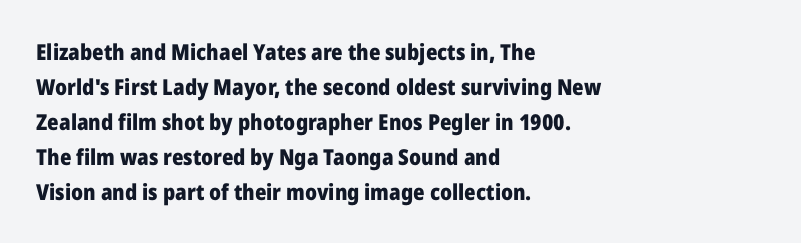
{"italic": "no", "bold": "yes", "underline": "no", "align": "left", "line_spacing": "normal", "line_spacing_ratio": 1.59, "letter_spacing": "normal", "letter_spacing_em": 0.0, "glyph_px": 22}
